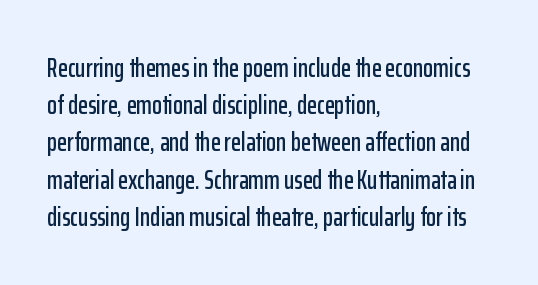
Q: Is the text italic (slanted)? A: No, it is upright.
Q: Is the text underlined? A: No.
Q: How is the paragraph aligned? A: Left-aligned.
Q: Is the spacing between letters normal or unusually wide? A: Normal.
Q: Is the spacing between lines tight, normal or loose? A: Normal.
